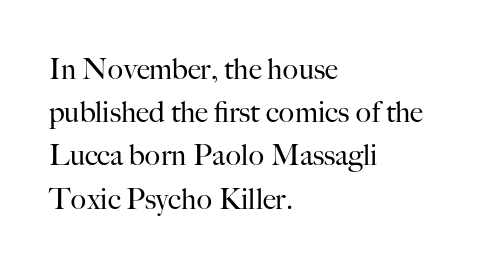
Q: Is the text bold? A: No.
Q: Is the text italic (slanted)? A: No, it is upright.
Q: Is the typeface a serif or a sans-serif typeface? A: Serif.
Q: Is the text underlined? A: No.
Q: How is the paragraph aligned? A: Left-aligned.
Q: Is the spacing between letters normal or unusually wide? A: Normal.
Q: Is the spacing between lines tight, normal or loose? A: Normal.
Q: Width (condensed, normal, or wide)? A: Normal.
Q: Stroke contrast? A: High.
Q: x-height? A: Small.
Q: Monospaced? A: No.
